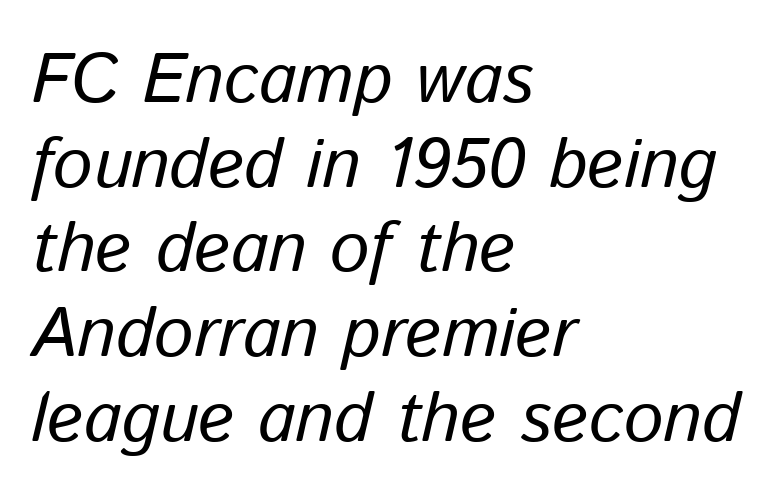
Q: Is the text italic (slanted)? A: Yes, it leans right by about 13 degrees.
Q: Is the text underlined? A: No.
Q: How is the paragraph aligned? A: Left-aligned.
Q: Is the spacing between letters normal or unusually wide? A: Normal.
Q: Width (condensed, normal, or wide)? A: Normal.
Q: Stroke contrast? A: Low.
Q: x-height? A: Medium.
Q: Monospaced? A: No.
